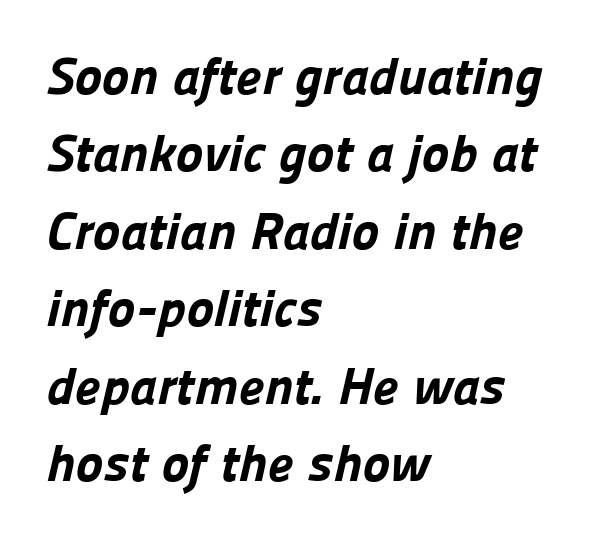
Q: Is the text bold? A: Yes.
Q: Is the typeface a serif or a sans-serif typeface? A: Sans-serif.
Q: Is the text underlined? A: No.
Q: How is the paragraph aligned? A: Left-aligned.
Q: Is the spacing between letters normal or unusually wide? A: Normal.
Q: Is the spacing between lines tight, normal or loose? A: Normal.
Q: Width (condensed, normal, or wide)? A: Normal.
Q: Stroke contrast? A: Low.
Q: x-height? A: Medium.
Q: Monospaced? A: No.
